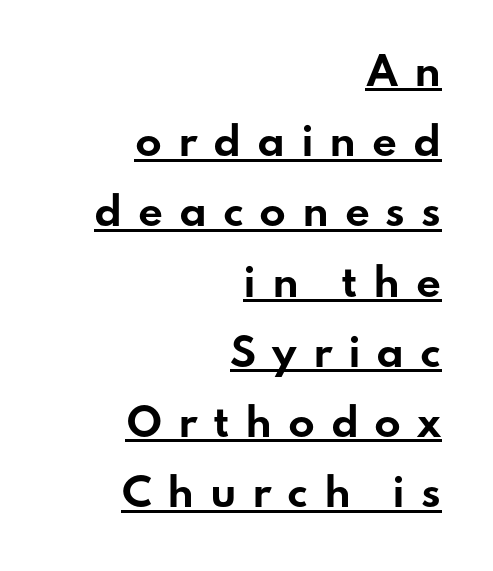
{"serif": "no", "italic": "no", "bold": "yes", "weight": "bold", "width": "wide", "stroke_contrast": "low", "x_height": "small", "monospaced": "no", "underline": "yes", "align": "right", "line_spacing_ratio": 1.8, "letter_spacing": "wide", "letter_spacing_em": 0.4, "glyph_px": 39}
